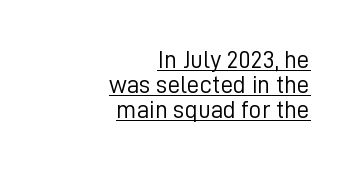
Q: Is the text bold? A: No.
Q: Is the text italic (slanted)? A: No, it is upright.
Q: Is the text underlined? A: Yes.
Q: How is the paragraph aligned? A: Right-aligned.
Q: Is the spacing between letters normal or unusually wide? A: Normal.
Q: Is the spacing between lines tight, normal or loose? A: Tight.
